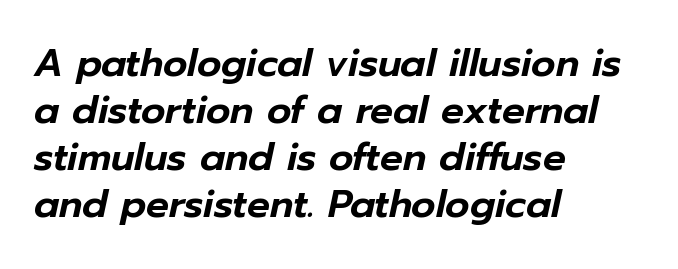
The image shows 38 px text type, italic (leaning right); set left-aligned, line spacing 1.24x, normal letter spacing, not underlined; low stroke contrast and a medium x-height.
